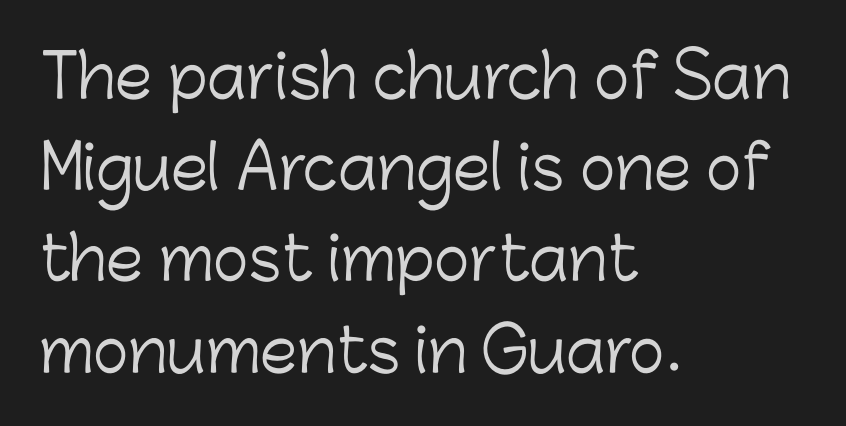
The image shows 60 px light sans-serif type, upright; set left-aligned, normal line spacing (1.52x), normal letter spacing, not underlined; low stroke contrast and a medium x-height.
